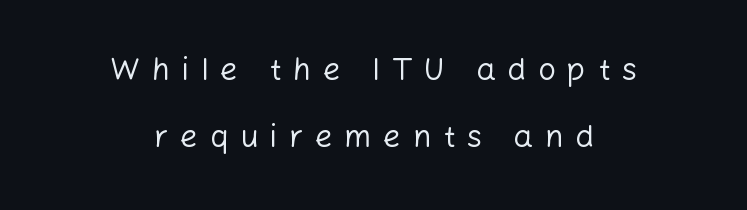
Q: Is the text bold? A: No.
Q: Is the text italic (slanted)? A: No, it is upright.
Q: Is the typeface a serif or a sans-serif typeface? A: Sans-serif.
Q: Is the text underlined? A: No.
Q: How is the paragraph aligned? A: Centered.
Q: Is the spacing between letters normal or unusually wide? A: Unusually wide.
Q: Is the spacing between lines tight, normal or loose? A: Loose.
Q: Width (condensed, normal, or wide)? A: Normal.
Q: Stroke contrast? A: Low.
Q: x-height? A: Medium.
Q: Monospaced? A: No.
